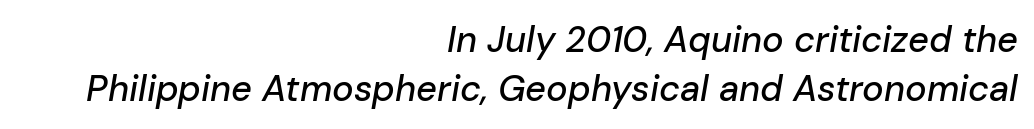
Q: Is the text italic (slanted)? A: Yes, it leans right by about 10 degrees.
Q: Is the text underlined? A: No.
Q: How is the paragraph aligned? A: Right-aligned.
Q: Is the spacing between letters normal or unusually wide? A: Normal.
Q: Is the spacing between lines tight, normal or loose? A: Normal.
Q: Width (condensed, normal, or wide)? A: Normal.
Q: Stroke contrast? A: Low.
Q: x-height? A: Medium.
Q: Monospaced? A: No.
